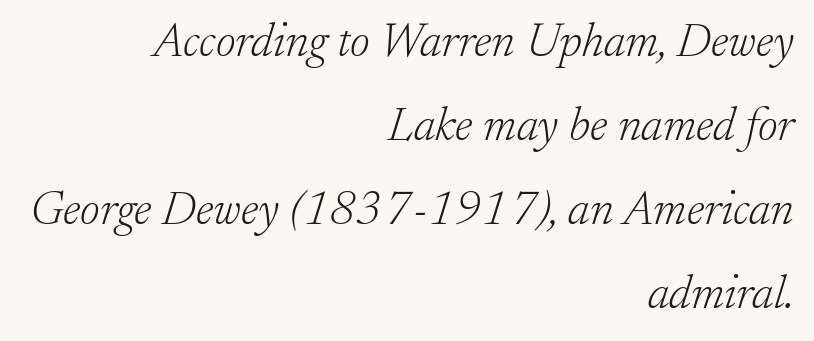
Q: Is the text bold? A: No.
Q: Is the text italic (slanted)? A: Yes, it leans right by about 17 degrees.
Q: Is the typeface a serif or a sans-serif typeface? A: Serif.
Q: Is the text underlined? A: No.
Q: How is the paragraph aligned? A: Right-aligned.
Q: Is the spacing between letters normal or unusually wide? A: Normal.
Q: Width (condensed, normal, or wide)? A: Normal.
Q: Stroke contrast? A: Low.
Q: x-height? A: Small.
Q: Monospaced? A: No.
